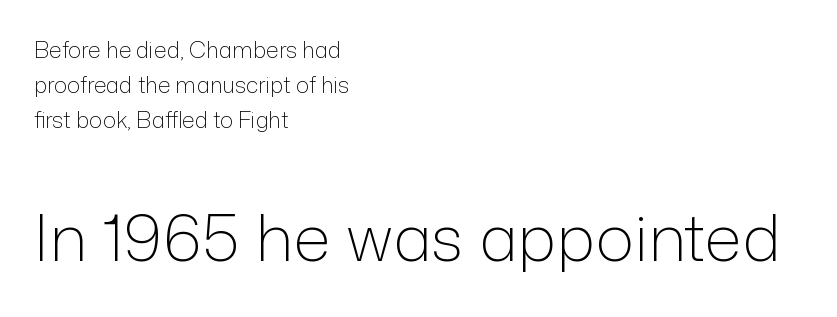
The baseline area is clear. Spacing between characters is what you'd get straight out of the box. Vertical stems look standard width or narrower in stroke. The designer went with a sans here, leaving each stem footless. Normally led — the rows are evenly, conventionally spaced.
